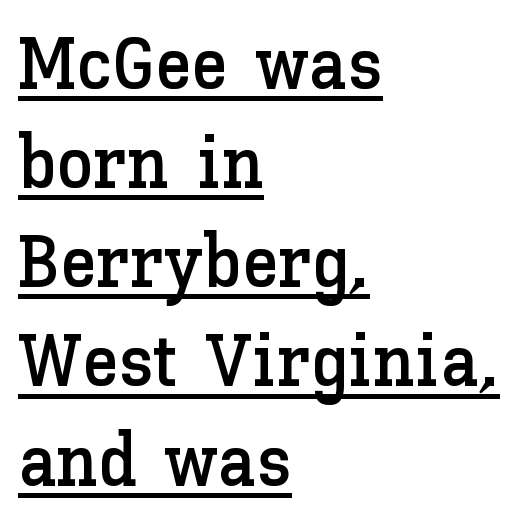
Q: Is the text italic (slanted)? A: No, it is upright.
Q: Is the text underlined? A: Yes.
Q: How is the paragraph aligned? A: Left-aligned.
Q: Is the spacing between letters normal or unusually wide? A: Normal.
Q: Is the spacing between lines tight, normal or loose? A: Normal.
Q: Width (condensed, normal, or wide)? A: Normal.
Q: Stroke contrast? A: Low.
Q: x-height? A: Medium.
Q: Monospaced? A: No.
